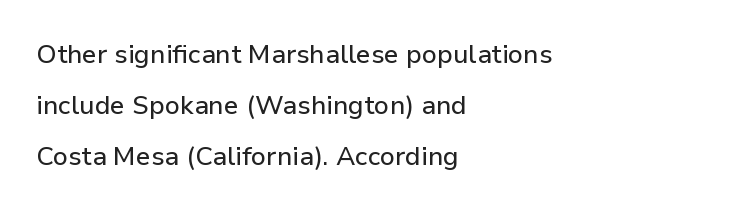
Q: Is the text italic (slanted)? A: No, it is upright.
Q: Is the text underlined? A: No.
Q: How is the paragraph aligned? A: Left-aligned.
Q: Is the spacing between letters normal or unusually wide? A: Normal.
Q: Is the spacing between lines tight, normal or loose? A: Loose.
